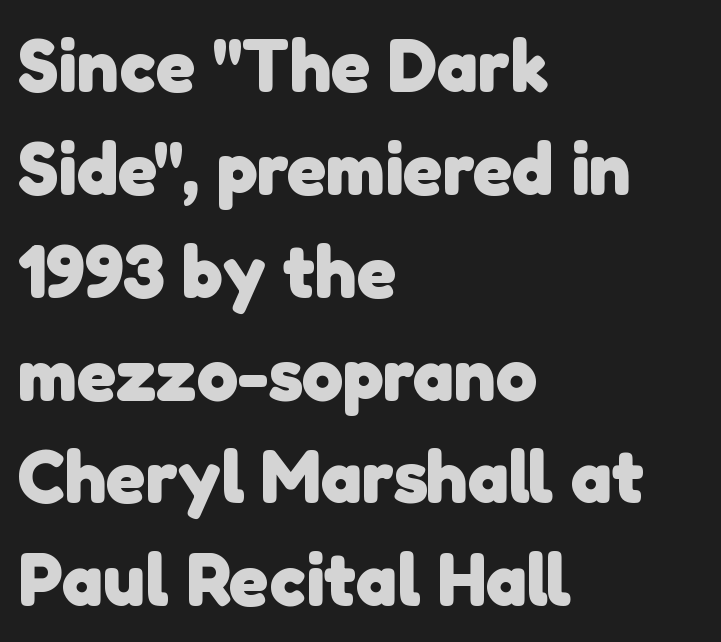
I'd describe the lettering as bold — thick and assertive. The designer left line spacing at the default. Letter spacing: default. Plain, unruled lines of type. Casual observation: everything's shoved over to the left. These lines are composed in type without serifs.
